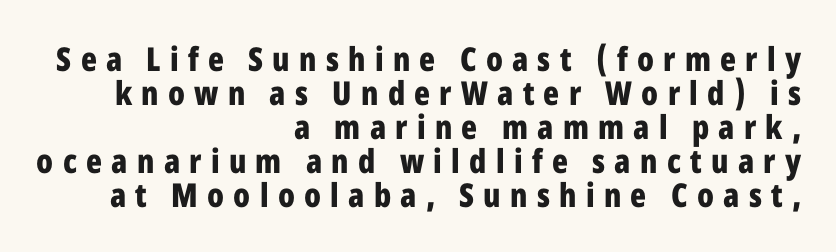
The glyphs have the mass of a bold cut. Regarding leading, the lines here are crowded together. These lines stack with their right ends in a neat column. I'd call this a sans setting — the letters go barefoot. Designer's note — italics off, roman on.
